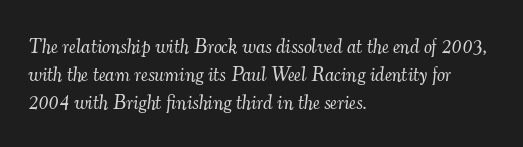
The image shows 20 px text type, italic (leaning right); set left-aligned, normal line spacing (1.41x), normal letter spacing, not underlined.
